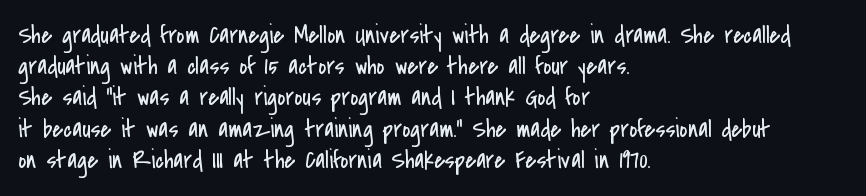
Q: Is the text bold? A: No.
Q: Is the text italic (slanted)? A: No, it is upright.
Q: Is the text underlined? A: No.
Q: How is the paragraph aligned? A: Left-aligned.
Q: Is the spacing between letters normal or unusually wide? A: Normal.
Q: Is the spacing between lines tight, normal or loose? A: Normal.
